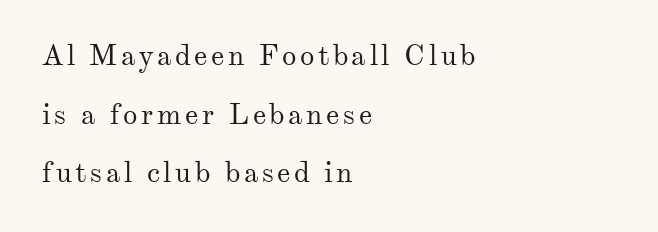
Q: Is the text bold? A: No.
Q: Is the text italic (slanted)? A: No, it is upright.
Q: Is the typeface a serif or a sans-serif typeface? A: Serif.
Q: Is the text underlined? A: No.
Q: How is the paragraph aligned? A: Left-aligned.
Q: Is the spacing between lines tight, normal or loose? A: Loose.
Q: Width (condensed, normal, or wide)? A: Normal.
Q: Stroke contrast? A: Medium.
Q: x-height? A: Small.
Q: Monospaced? A: No.
